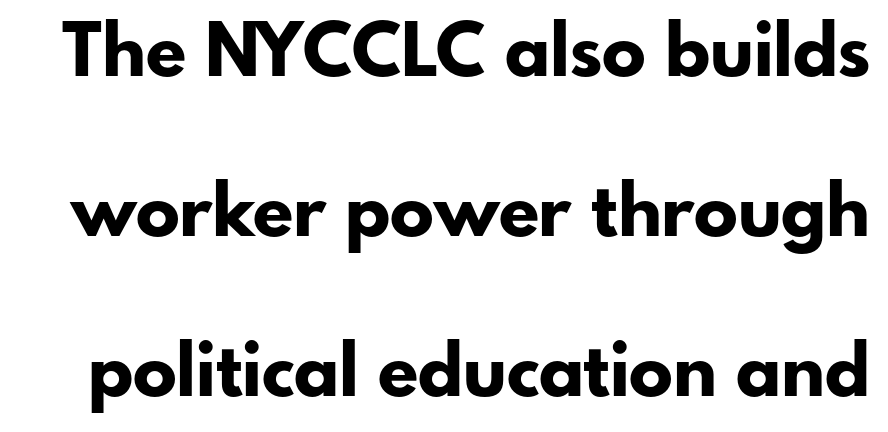
The image shows 73 px bold sans-serif type, upright; set loose line spacing (2.19x), normal letter spacing, not underlined; low stroke contrast and a small x-height.
